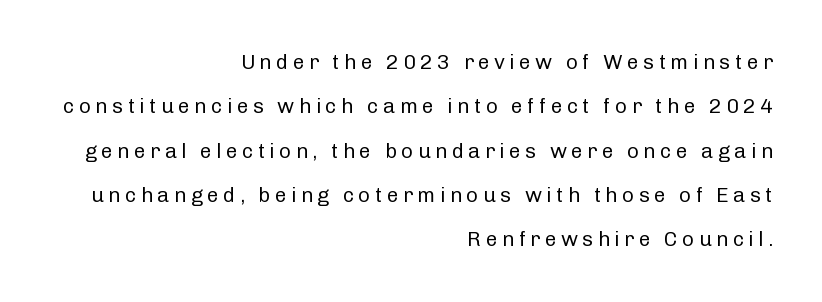
{"italic": "no", "bold": "no", "underline": "no", "align": "right", "line_spacing": "loose", "line_spacing_ratio": 2.11, "letter_spacing": "wide", "letter_spacing_em": 0.2, "glyph_px": 21}
